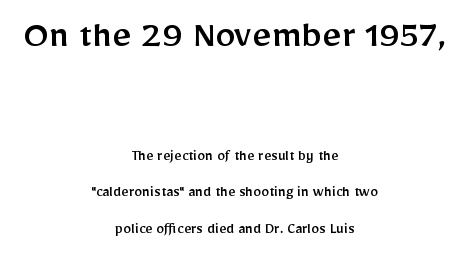
The image shows 41 px sans-serif type, upright; set centered, loose line spacing (2.31x), normal letter spacing, not underlined; the first (top) block is 2.56x larger; low stroke contrast and a medium x-height.
